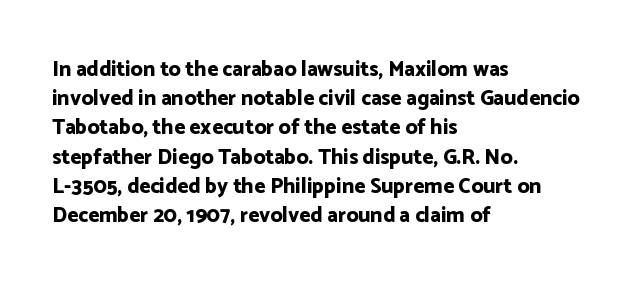
{"italic": "no", "bold": "yes", "underline": "no", "align": "left", "line_spacing": "normal", "line_spacing_ratio": 1.39, "letter_spacing": "normal", "letter_spacing_em": 0.0, "glyph_px": 21}
